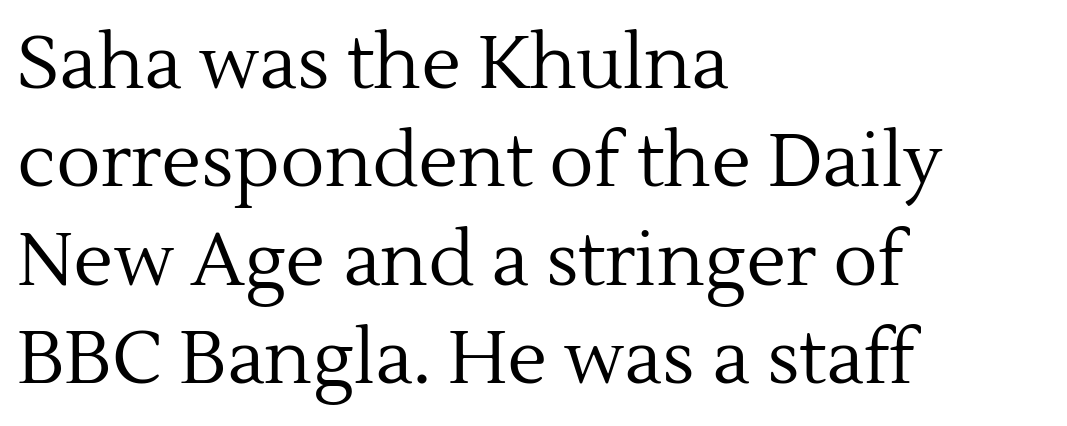
The image shows 74 px regular-weight serif type, upright; set left-aligned, normal line spacing (1.33x), normal letter spacing, not underlined; a medium x-height.
